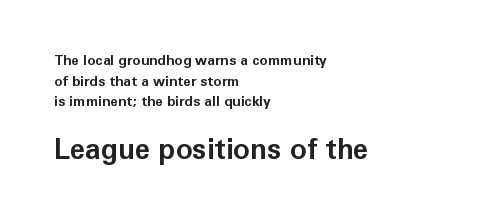
{"serif": "no", "italic": "no", "bold": "yes", "weight": "bold", "width": "normal", "stroke_contrast": "low", "x_height": "medium", "monospaced": "no", "underline": "no", "align": "left", "line_spacing": "normal", "line_spacing_ratio": 1.47, "letter_spacing": "normal", "letter_spacing_em": 0.0, "larger_block": "second", "size_ratio": 2.0, "glyph_px": 28}
